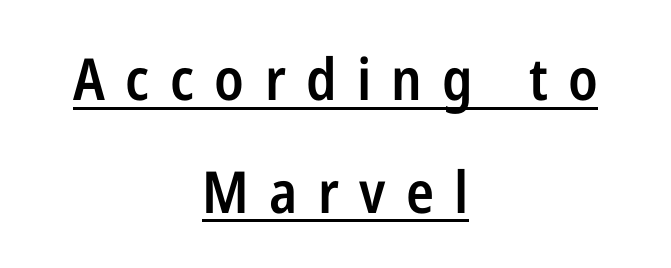
The image shows 58 px semibold, condensed sans-serif type, upright; set centered, loose line spacing (1.94x), unusually wide letter spacing (+0.35 em), underlined; low stroke contrast and a medium x-height.
